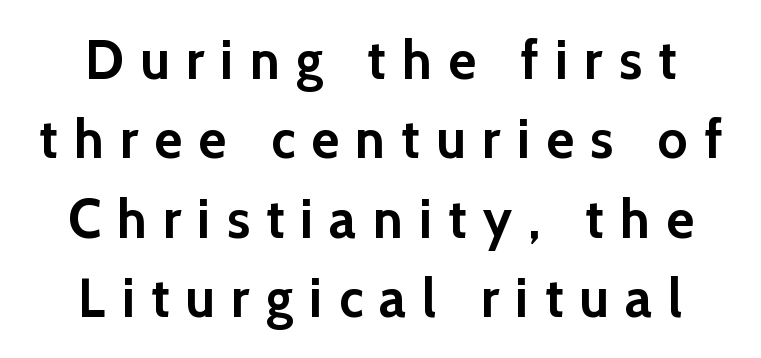
Q: Is the text bold? A: Yes.
Q: Is the text italic (slanted)? A: No, it is upright.
Q: Is the typeface a serif or a sans-serif typeface? A: Sans-serif.
Q: Is the text underlined? A: No.
Q: Is the spacing between letters normal or unusually wide? A: Unusually wide.
Q: Is the spacing between lines tight, normal or loose? A: Normal.
Q: Width (condensed, normal, or wide)? A: Normal.
Q: x-height? A: Medium.
Q: Monospaced? A: No.
